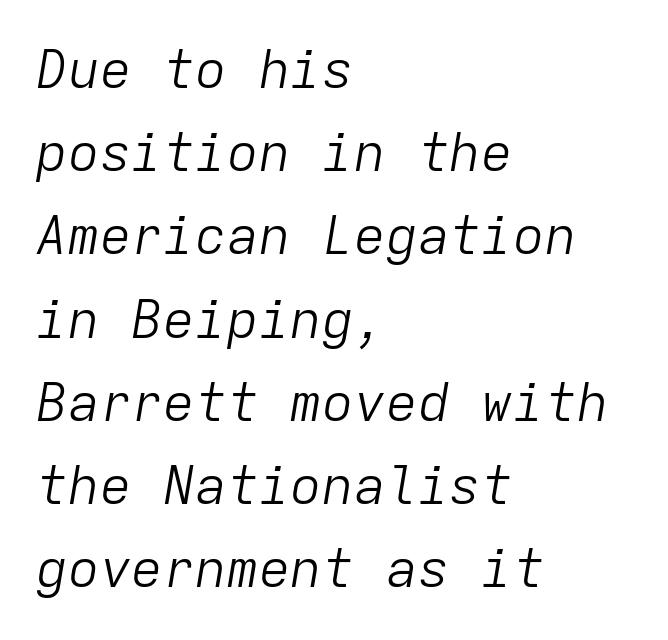
The image shows 53 px light type, italic (leaning right), monospaced; set left-aligned, normal line spacing (1.57x), normal letter spacing, not underlined; low stroke contrast and a medium x-height.
